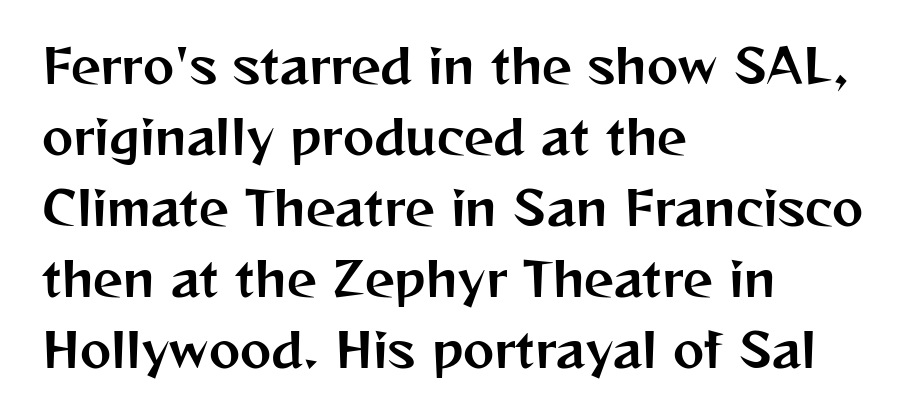
Q: Is the text italic (slanted)? A: No, it is upright.
Q: Is the typeface a serif or a sans-serif typeface? A: Sans-serif.
Q: Is the text underlined? A: No.
Q: How is the paragraph aligned? A: Left-aligned.
Q: Is the spacing between letters normal or unusually wide? A: Normal.
Q: Is the spacing between lines tight, normal or loose? A: Normal.
Q: Width (condensed, normal, or wide)? A: Normal.
Q: Stroke contrast? A: Medium.
Q: x-height? A: Medium.
Q: Monospaced? A: No.
